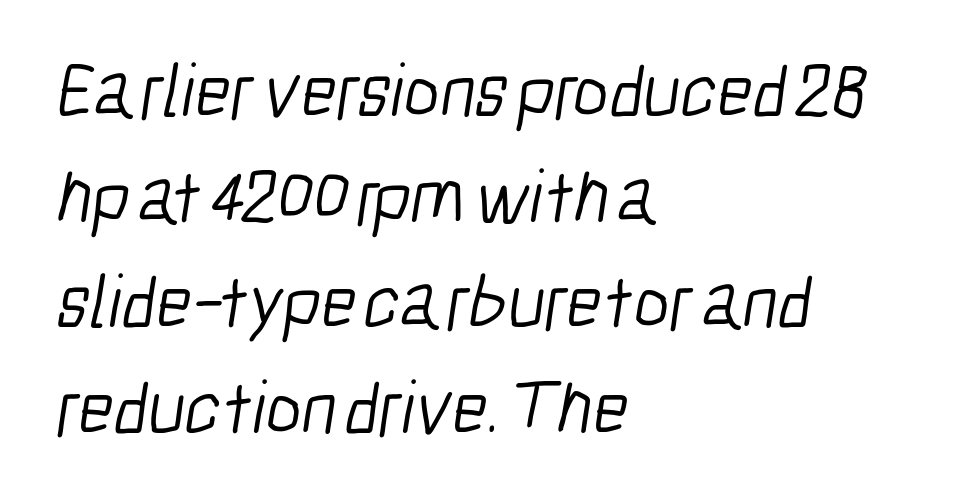
The image shows 76 px light, condensed sans-serif type; set left-aligned, normal line spacing (1.39x), normal letter spacing, not underlined; low stroke contrast and a medium x-height.
